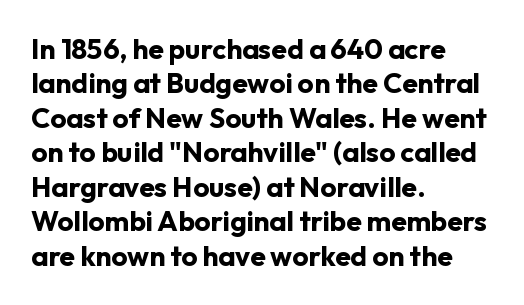
{"serif": "no", "italic": "no", "bold": "yes", "weight": "bold", "width": "normal", "stroke_contrast": "low", "x_height": "medium", "monospaced": "no", "underline": "no", "align": "left", "line_spacing_ratio": 1.23, "letter_spacing": "normal", "letter_spacing_em": 0.0, "glyph_px": 28}
